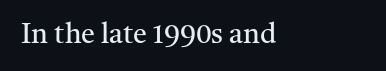
{"serif": "yes", "italic": "no", "bold": "no", "weight": "regular", "width": "normal", "stroke_contrast": "medium", "x_height": "medium", "monospaced": "no", "underline": "no", "align": "left", "letter_spacing": "normal", "letter_spacing_em": 0.0, "glyph_px": 28}
